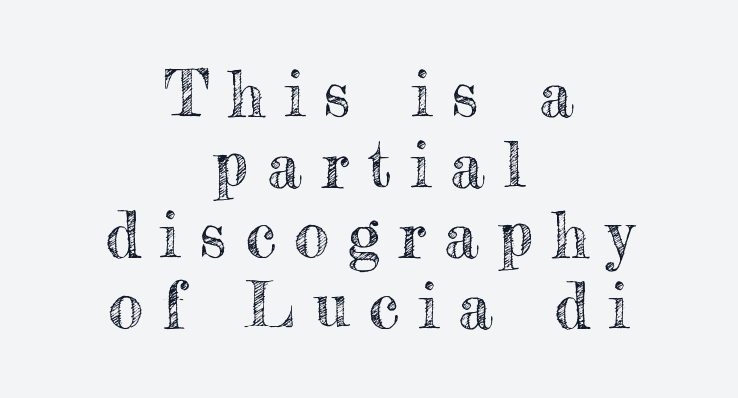
Q: Is the text italic (slanted)? A: No, it is upright.
Q: Is the text underlined? A: No.
Q: How is the paragraph aligned? A: Centered.
Q: Is the spacing between letters normal or unusually wide? A: Unusually wide.
Q: Is the spacing between lines tight, normal or loose? A: Tight.
Q: Width (condensed, normal, or wide)? A: Normal.
Q: x-height? A: Small.
Q: Monospaced? A: No.
